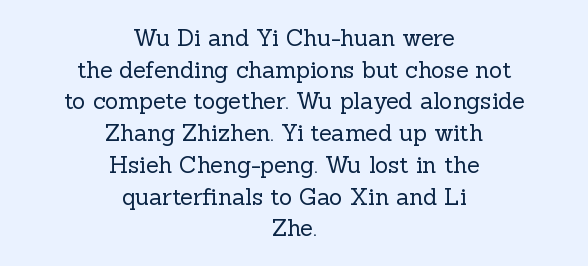
The characters are drawn with everyday or finer stroke widths. The passage shown is not underscored anywhere. Quick note: interline space is typical. Line starts and ends both wander, symmetrically. It's the straight-up-and-down kind of type. Compared with typical body copy, the letter spacing here is the same.
